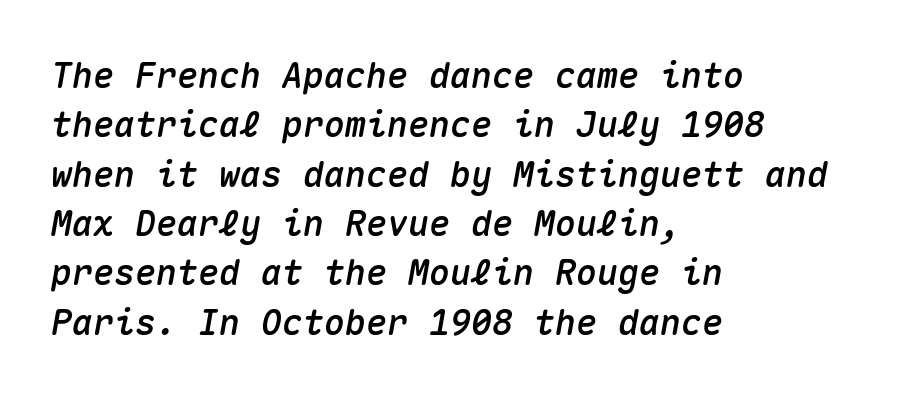
Layout note: lines flush left. The vertical gap from one line to the next is medium. The string is rendered with underlining switched off. Spacing between characters is what you'd get straight out of the box. Observe the lean: these are italic letterforms. You could count columns in this text — the font is strictly monospaced.
